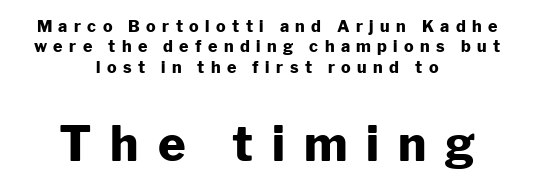
{"serif": "no", "italic": "no", "bold": "yes", "weight": "heavy", "width": "normal", "stroke_contrast": "low", "x_height": "medium", "monospaced": "no", "underline": "no", "align": "center", "line_spacing": "normal", "line_spacing_ratio": 1.28, "letter_spacing": "wide", "letter_spacing_em": 0.4, "larger_block": "second", "size_ratio": 2.94, "glyph_px": 47}
